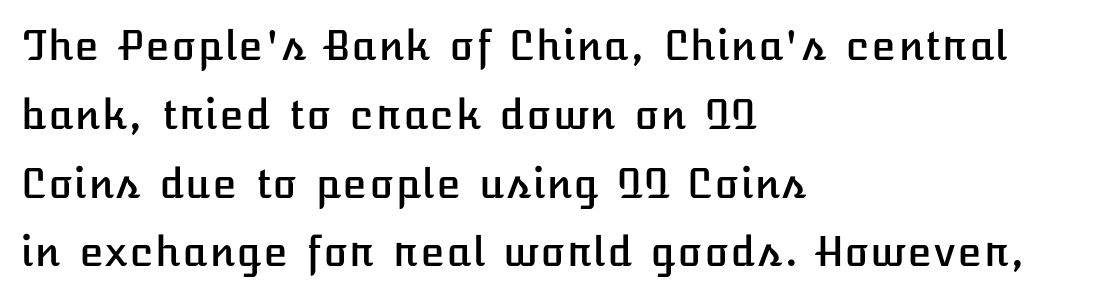
{"italic": "no", "width": "normal", "stroke_contrast": "low", "x_height": "medium", "underline": "no", "align": "left", "line_spacing_ratio": 1.72, "letter_spacing": "normal", "letter_spacing_em": 0.0, "glyph_px": 40}
